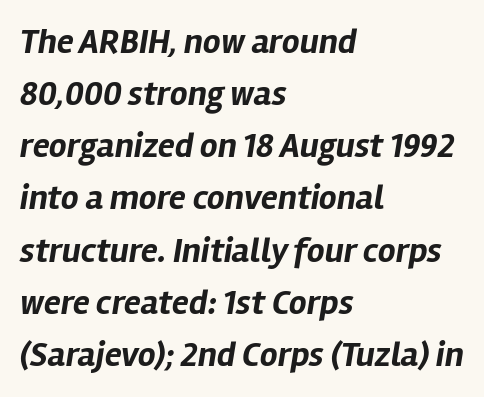
{"italic": "yes", "lean": "right", "slant_degrees": 12, "bold": "yes", "weight": "bold", "width": "normal", "stroke_contrast": "low", "x_height": "medium", "monospaced": "no", "underline": "no", "align": "left", "line_spacing": "normal", "line_spacing_ratio": 1.49, "letter_spacing": "normal", "letter_spacing_em": 0.0, "glyph_px": 35}
